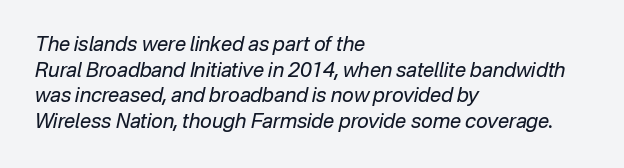
The image shows 20 px text type, italic (leaning right); set left-aligned, normal line spacing (1.28x), normal letter spacing, not underlined.
